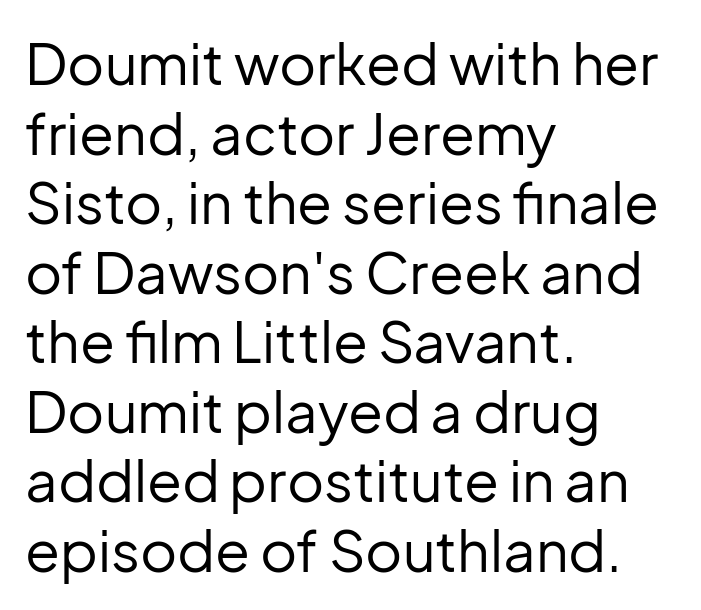
This rendering leaves character spacing at its baseline value. The strip under each line holds only bare page. No chunkiness to these letters — they're not bold. The characters display no serif detailing; their extremities are plain. Designer's note — italics off, roman on. A student would call this left alignment; a typographer would say flush left, rag right.
